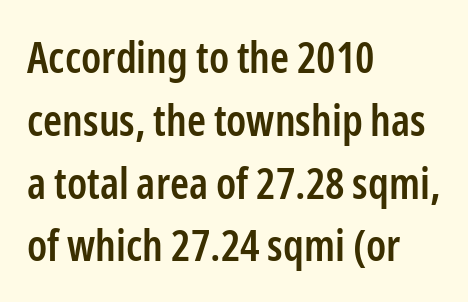
{"serif": "no", "italic": "no", "bold": "semi", "weight": "semibold", "width": "condensed", "stroke_contrast": "low", "x_height": "medium", "monospaced": "no", "underline": "no", "align": "left", "line_spacing": "normal", "line_spacing_ratio": 1.46, "letter_spacing": "normal", "letter_spacing_em": 0.0, "glyph_px": 43}
